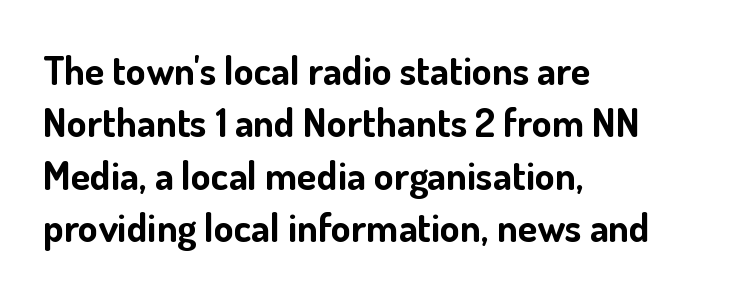
This sample is left-justified, so line endings fall wherever the words run out. In terms of letterform style, serifs are entirely absent. Inter-character spacing is left at the font's built-in metrics. The area under the type is left untouched. One glance says typical: line gaps are just what's usual. Italic? Not at all — the glyphs are vertical.
